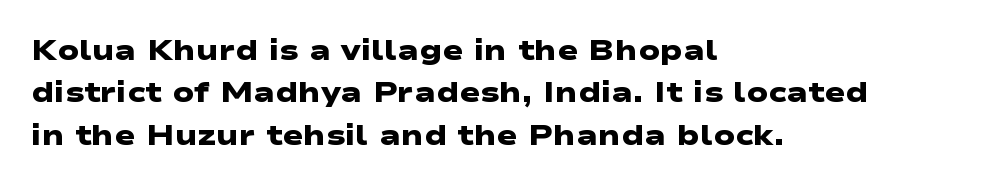
The image shows 28 px heavy, wide sans-serif type; set left-aligned, normal line spacing (1.51x), normal letter spacing, not underlined; low stroke contrast and a medium x-height.
